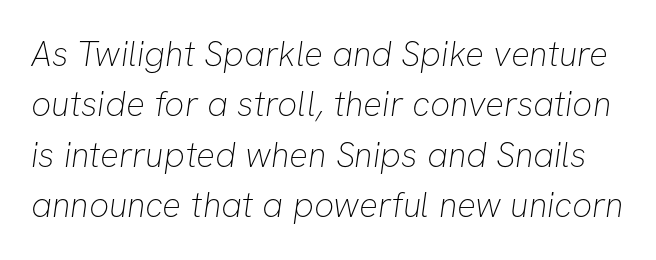
The image shows 35 px thin sans-serif type; set normal line spacing (1.44x), normal letter spacing, not underlined; low stroke contrast and a medium x-height.
